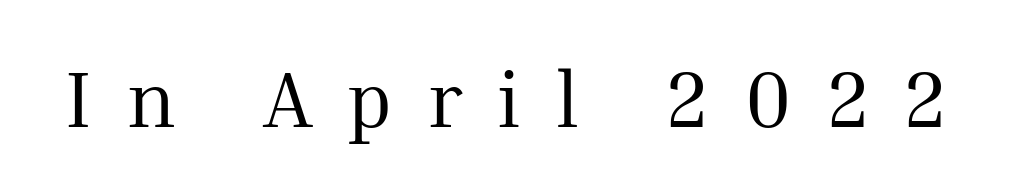
Q: Is the text bold? A: No.
Q: Is the text italic (slanted)? A: No, it is upright.
Q: Is the typeface a serif or a sans-serif typeface? A: Serif.
Q: Is the text underlined? A: No.
Q: Is the spacing between letters normal or unusually wide? A: Unusually wide.
Q: Width (condensed, normal, or wide)? A: Normal.
Q: Stroke contrast? A: Medium.
Q: x-height? A: Medium.
Q: Monospaced? A: No.
